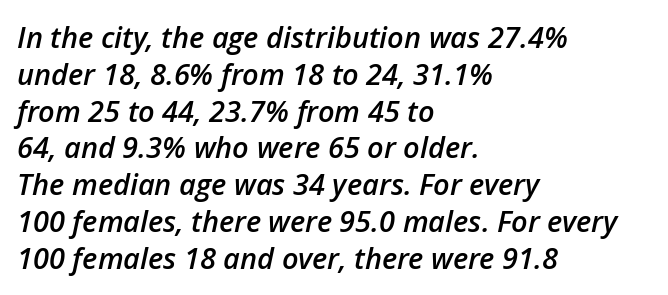
The image shows 29 px semibold type, italic (leaning right); set left-aligned, normal line spacing (1.27x), normal letter spacing, not underlined; low stroke contrast and a medium x-height.
